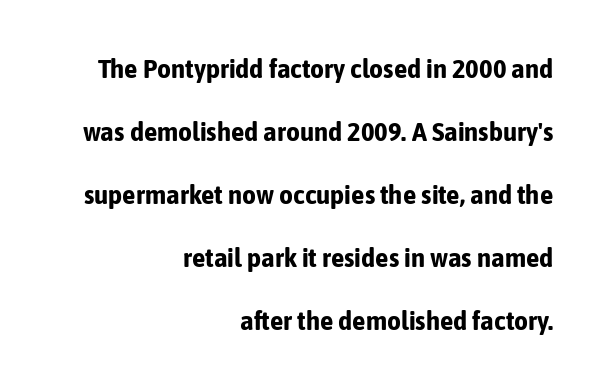
Italic? Not at all — the glyphs are vertical. Students, observe: this is what heavily led, spacious text looks like. This rendering leaves character spacing at its baseline value. Typographic density is high because the face is bold. These lines are set flush right with a ragged left edge. Words float on clear page, feet unadorned.
